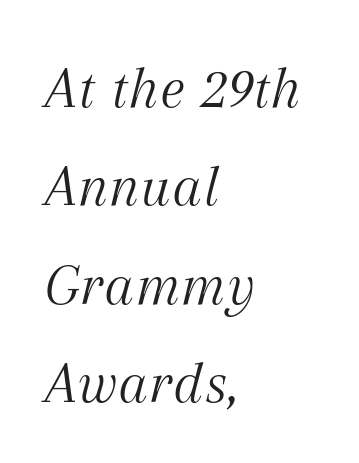
Q: Is the text bold? A: No.
Q: Is the text italic (slanted)? A: Yes, it leans right by about 12 degrees.
Q: Is the typeface a serif or a sans-serif typeface? A: Serif.
Q: Is the text underlined? A: No.
Q: How is the paragraph aligned? A: Left-aligned.
Q: Is the spacing between letters normal or unusually wide? A: Normal.
Q: Is the spacing between lines tight, normal or loose? A: Normal.
Q: Width (condensed, normal, or wide)? A: Normal.
Q: Stroke contrast? A: Medium.
Q: x-height? A: Medium.
Q: Monospaced? A: No.
